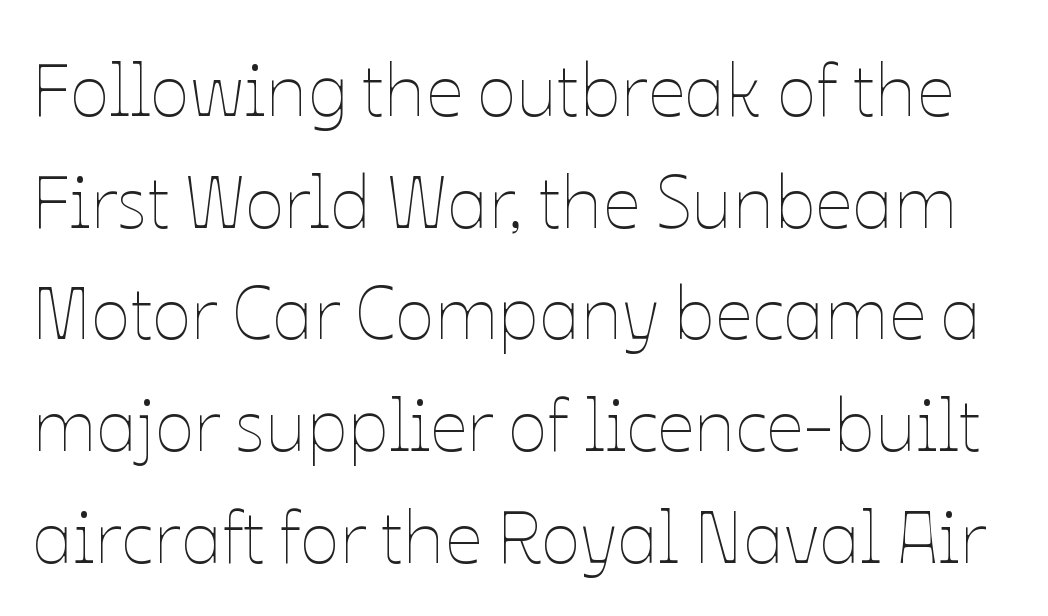
A roman cut, with each character standing at attention. Compared with typical paragraphs, the rows here are spaced about the same. Varying glyph widths throughout — classic text-font behaviour. Think standard paragraph weight, or any step lighter than that. The face used here is rendered with its standard letterfit.
